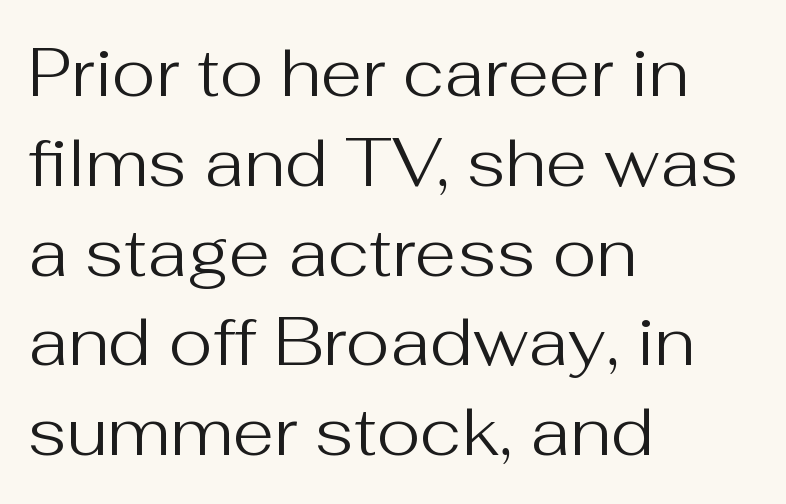
The image shows 67 px regular-weight sans-serif type, upright; set left-aligned, normal line spacing (1.34x), normal letter spacing, not underlined; medium stroke contrast and a medium x-height.
